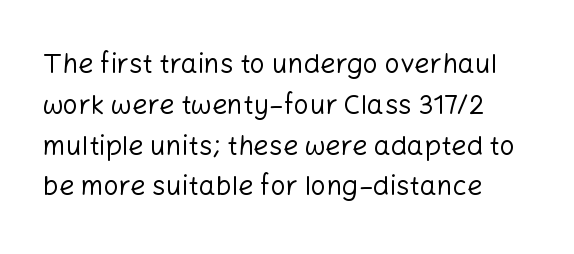
Q: Is the text bold? A: No.
Q: Is the text italic (slanted)? A: No, it is upright.
Q: Is the text underlined? A: No.
Q: Is the spacing between letters normal or unusually wide? A: Normal.
Q: Is the spacing between lines tight, normal or loose? A: Normal.
